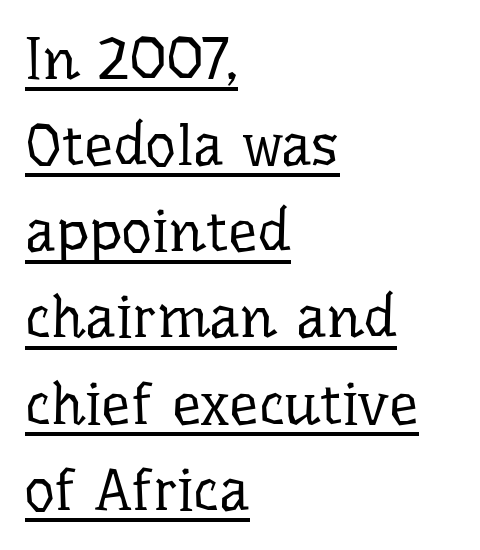
Q: Is the text bold? A: No.
Q: Is the text italic (slanted)? A: No, it is upright.
Q: Is the typeface a serif or a sans-serif typeface? A: Serif.
Q: Is the text underlined? A: Yes.
Q: How is the paragraph aligned? A: Left-aligned.
Q: Is the spacing between letters normal or unusually wide? A: Normal.
Q: Is the spacing between lines tight, normal or loose? A: Normal.
Q: Width (condensed, normal, or wide)? A: Normal.
Q: Stroke contrast? A: Low.
Q: x-height? A: Medium.
Q: Monospaced? A: No.
